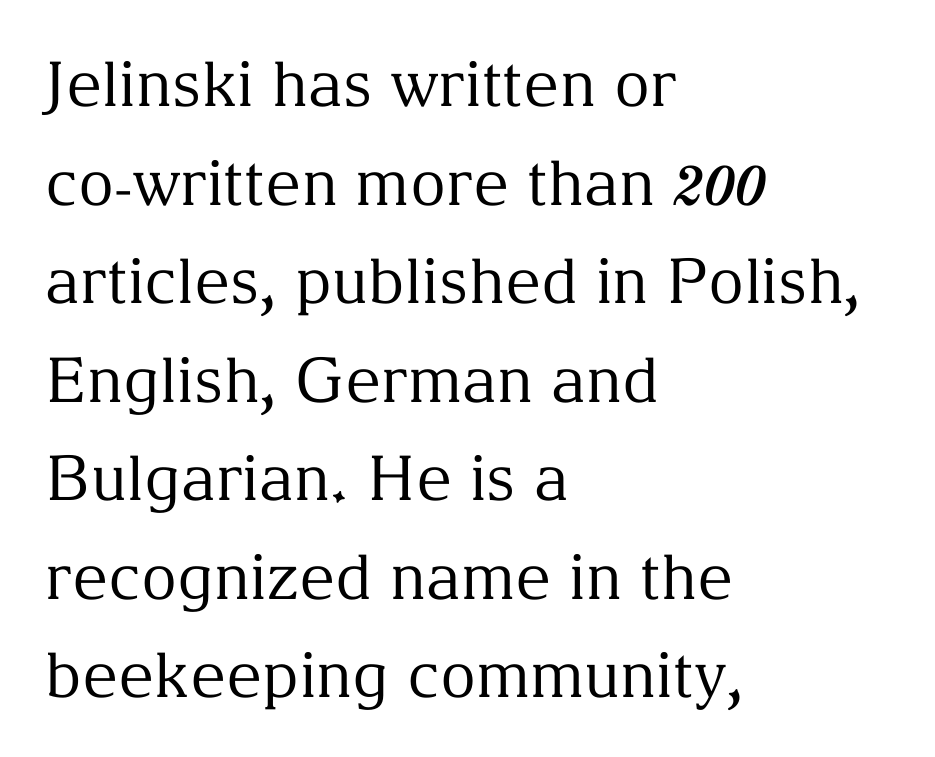
The image shows 62 px regular-weight serif type, upright; set left-aligned, normal line spacing (1.59x), normal letter spacing, not underlined; medium stroke contrast and a medium x-height.
